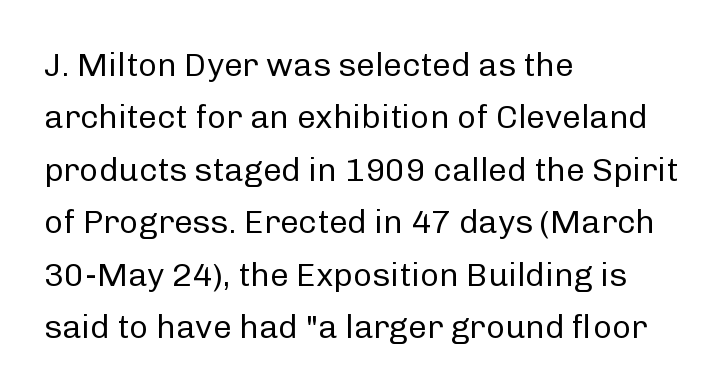
Q: Is the text bold? A: No.
Q: Is the text italic (slanted)? A: No, it is upright.
Q: Is the typeface a serif or a sans-serif typeface? A: Sans-serif.
Q: Is the text underlined? A: No.
Q: How is the paragraph aligned? A: Left-aligned.
Q: Is the spacing between letters normal or unusually wide? A: Normal.
Q: Is the spacing between lines tight, normal or loose? A: Normal.
Q: Width (condensed, normal, or wide)? A: Normal.
Q: Stroke contrast? A: Low.
Q: x-height? A: Medium.
Q: Monospaced? A: No.
